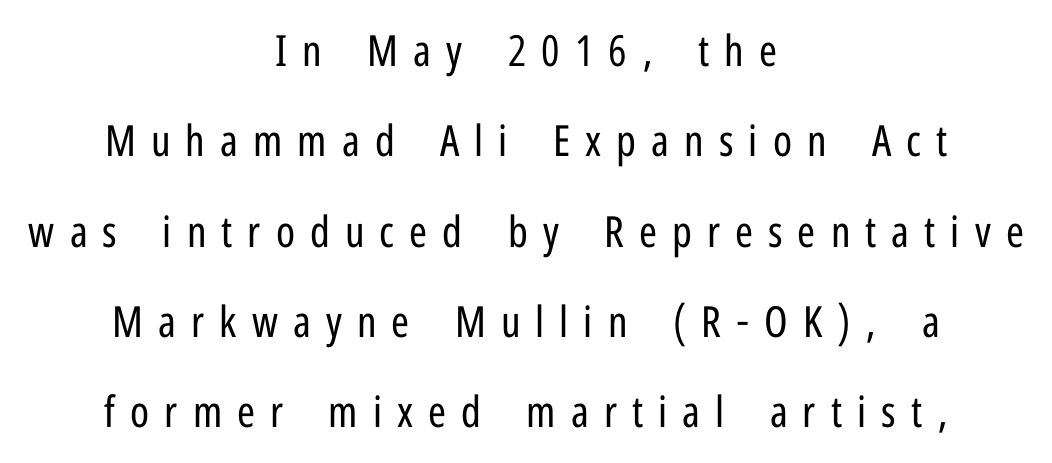
The image shows 43 px regular-weight, condensed sans-serif type, upright; set centered, loose line spacing (2.1x), unusually wide letter spacing (+0.35 em), not underlined; low stroke contrast and a medium x-height.
